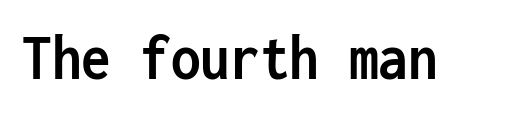
The image shows 66 px semibold, condensed sans-serif type, upright, monospaced; set normal letter spacing, not underlined; low stroke contrast and a medium x-height.
